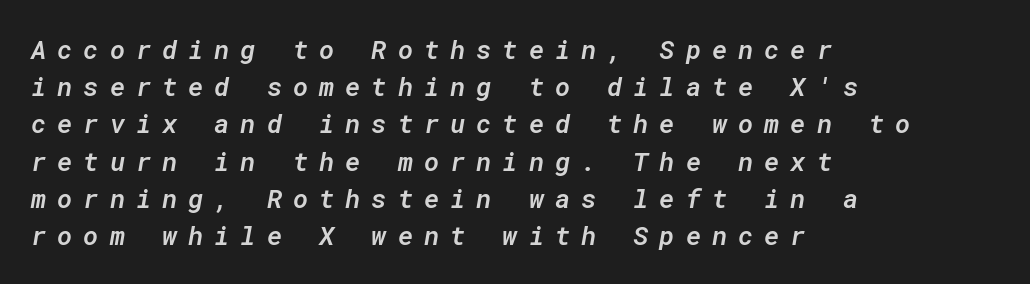
The image shows 26 px text type, italic (leaning right); set left-aligned, normal line spacing (1.43x), unusually wide letter spacing (+0.42 em), not underlined.
